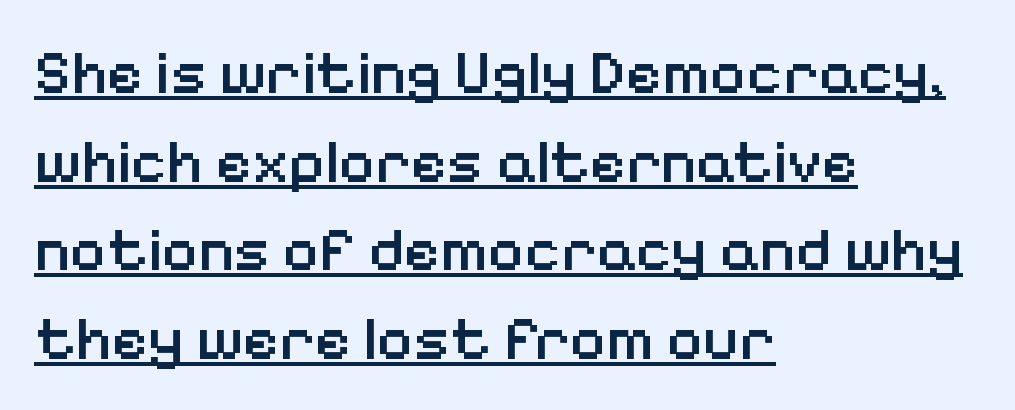
The horizontal fit of the characters is conventional and even. A classic flush-left, rag-right setting is used for this passage. The face used here is a sans, in the tradition of grotesques and geometrics. The typography opts for an upright posture over an oblique one.
